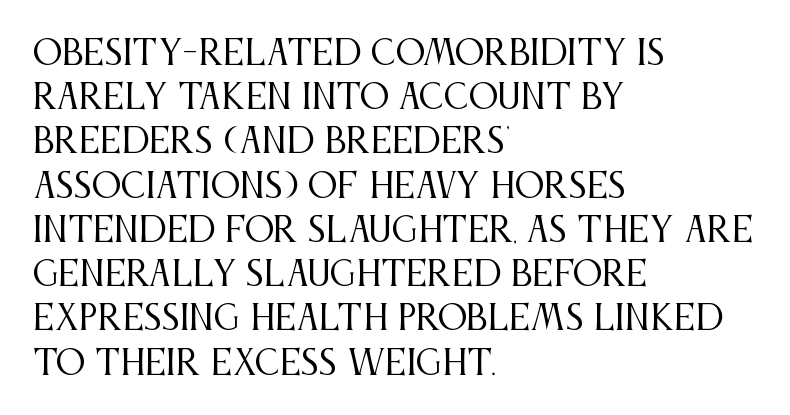
{"serif": "yes", "italic": "no", "bold": "no", "weight": "regular", "width": "condensed", "stroke_contrast": "medium", "x_height": "large", "monospaced": "no", "underline": "no", "align": "left", "line_spacing": "normal", "line_spacing_ratio": 1.34, "letter_spacing": "normal", "letter_spacing_em": 0.0, "glyph_px": 33}
